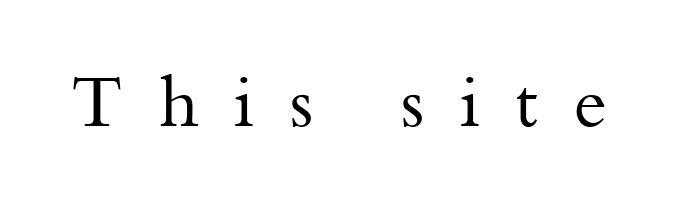
The image shows 71 px regular-weight serif type, upright; set unusually wide letter spacing (+0.5 em), not underlined; medium stroke contrast and a small x-height.
